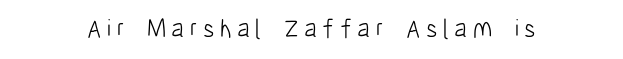
Q: Is the text bold? A: No.
Q: Is the text italic (slanted)? A: No, it is upright.
Q: Is the text underlined? A: No.
Q: Is the spacing between letters normal or unusually wide? A: Unusually wide.
